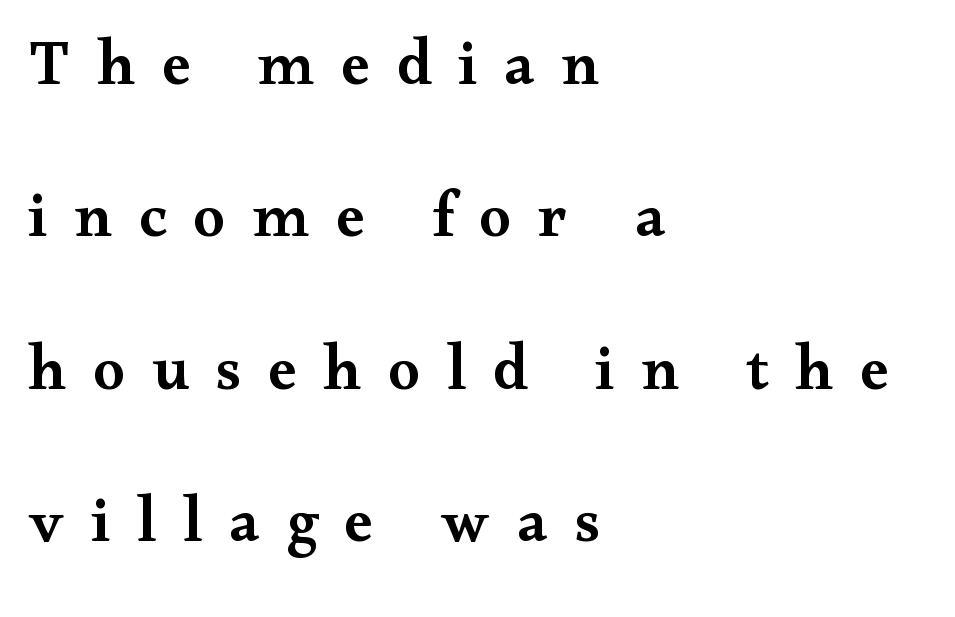
The image shows 64 px semibold, wide serif type, upright; set left-aligned, loose line spacing (2.38x), unusually wide letter spacing (+0.42 em), not underlined; medium stroke contrast and a small x-height.
